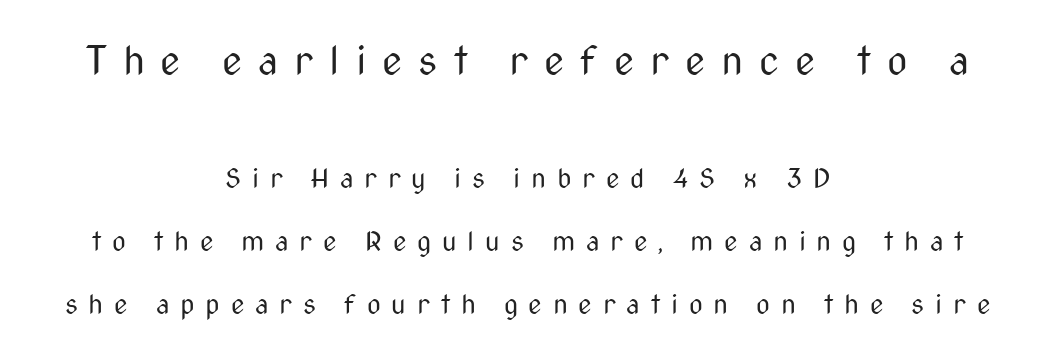
{"serif": "no", "italic": "no", "bold": "no", "weight": "regular", "width": "condensed", "stroke_contrast": "medium", "x_height": "medium", "monospaced": "no", "underline": "no", "align": "center", "line_spacing": "loose", "line_spacing_ratio": 2.34, "letter_spacing": "wide", "letter_spacing_em": 0.4, "larger_block": "first", "size_ratio": 1.48, "glyph_px": 40}
